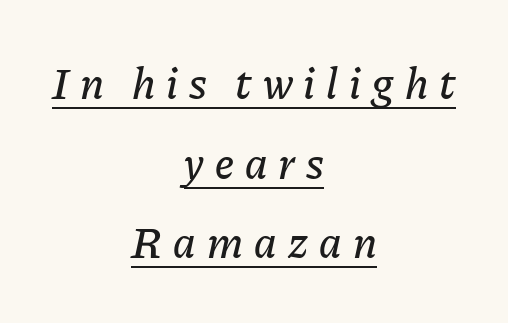
{"italic": "yes", "lean": "right", "slant_degrees": 11, "width": "normal", "stroke_contrast": "low", "x_height": "medium", "monospaced": "no", "underline": "yes", "align": "center", "line_spacing_ratio": 1.81, "letter_spacing": "wide", "letter_spacing_em": 0.25, "glyph_px": 44}
